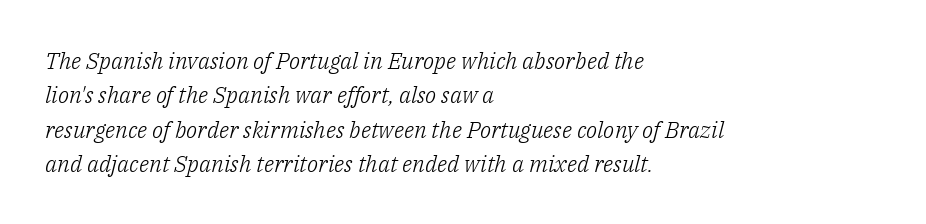
{"italic": "yes", "lean": "right", "slant_degrees": 14, "bold": "no", "underline": "no", "align": "left", "line_spacing": "normal", "line_spacing_ratio": 1.49, "letter_spacing": "normal", "letter_spacing_em": 0.0, "glyph_px": 23}
